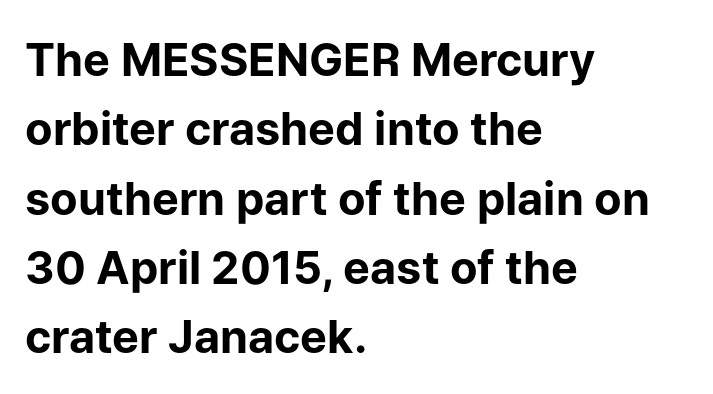
{"serif": "no", "italic": "no", "bold": "yes", "weight": "bold", "width": "normal", "stroke_contrast": "low", "x_height": "medium", "monospaced": "no", "underline": "no", "align": "left", "line_spacing": "normal", "line_spacing_ratio": 1.54, "letter_spacing": "normal", "letter_spacing_em": 0.0, "glyph_px": 45}
